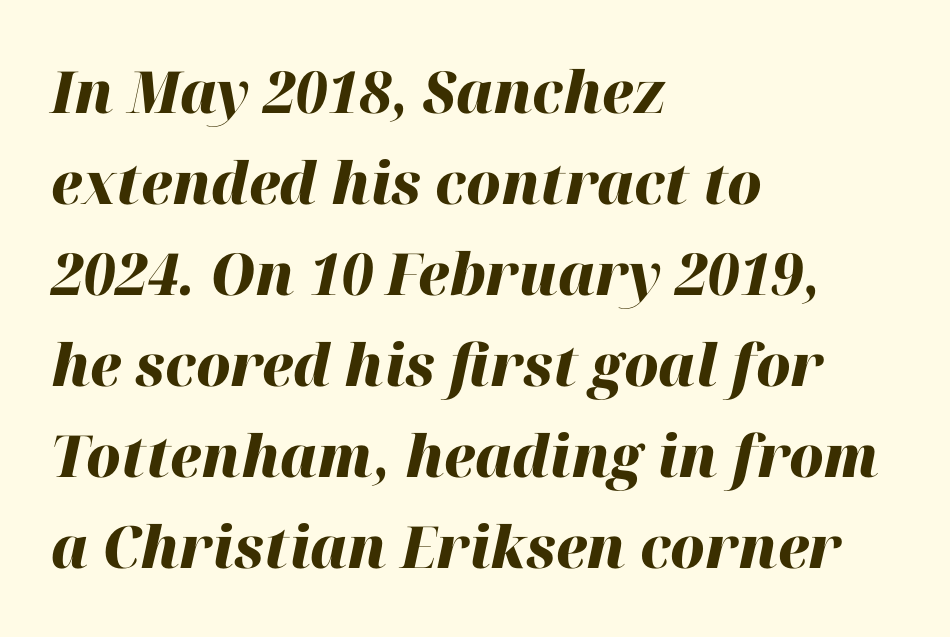
The face used here is proportionally spaced, like ordinary book or web type. Bare-footed words on every line. The setting favours the left margin, as ordinary paragraphs usually do. Line spacing here is normal.
